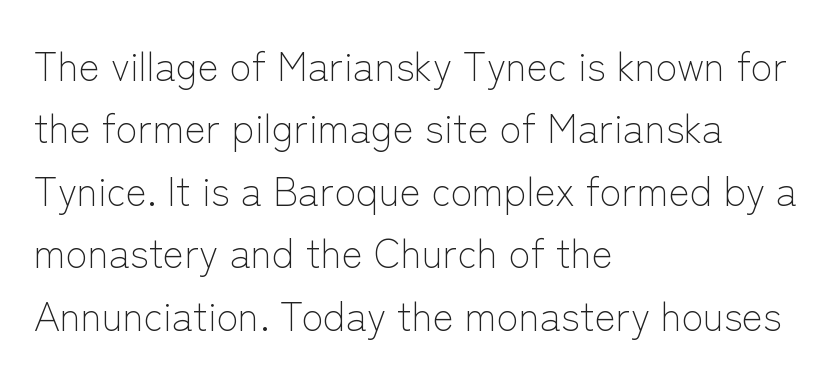
Q: Is the text bold? A: No.
Q: Is the text italic (slanted)? A: No, it is upright.
Q: Is the typeface a serif or a sans-serif typeface? A: Sans-serif.
Q: Is the text underlined? A: No.
Q: How is the paragraph aligned? A: Left-aligned.
Q: Is the spacing between letters normal or unusually wide? A: Normal.
Q: Is the spacing between lines tight, normal or loose? A: Normal.
Q: Width (condensed, normal, or wide)? A: Normal.
Q: Stroke contrast? A: Low.
Q: x-height? A: Medium.
Q: Monospaced? A: No.
